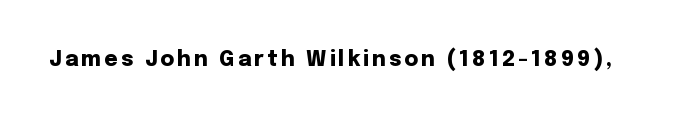
Pretty heavy lettering here — definitely bold. The passage shown is not underscored anywhere. Do the letters lean? They stand straight.
